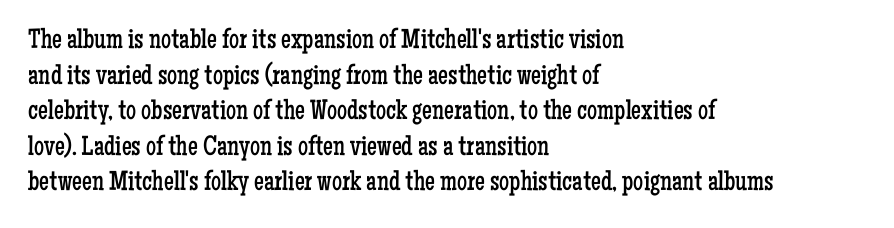
{"serif": "yes", "italic": "no", "bold": "no", "weight": "regular", "width": "condensed", "stroke_contrast": "low", "x_height": "medium", "monospaced": "no", "underline": "no", "align": "left", "line_spacing": "normal", "line_spacing_ratio": 1.27, "letter_spacing": "normal", "letter_spacing_em": 0.0, "glyph_px": 28}
